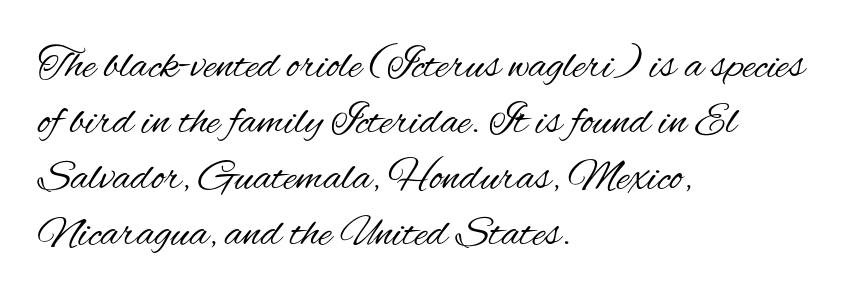
The image shows 44 px regular-weight, condensed sans-serif type; set left-aligned, normal line spacing (1.27x), normal letter spacing, not underlined; medium stroke contrast and a small x-height.
